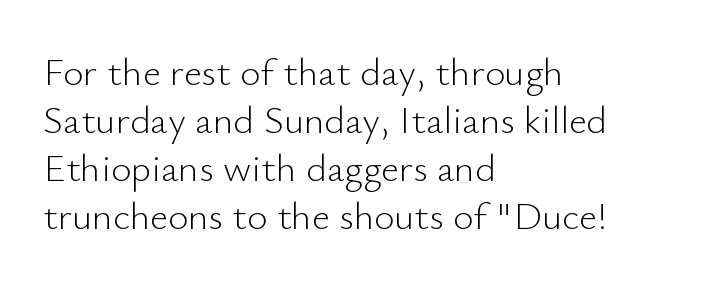
The image shows 39 px light sans-serif type, upright; set left-aligned, line spacing 1.23x, normal letter spacing, not underlined; low stroke contrast and a small x-height.
